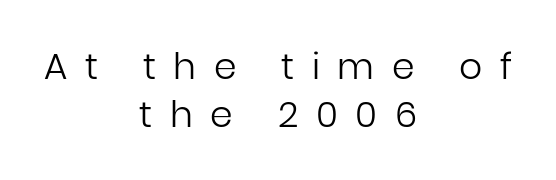
Words appear elongated and porous because spacing is wide. In CSS terms this would be text-align: center. Does the lettering tilt? It doesn't — this is upright. The passage shown is typed in a proportional face where columns would drift. The designer left line spacing at the default. Nothing sits at the stroke ends, so this counts as sans-serif.
